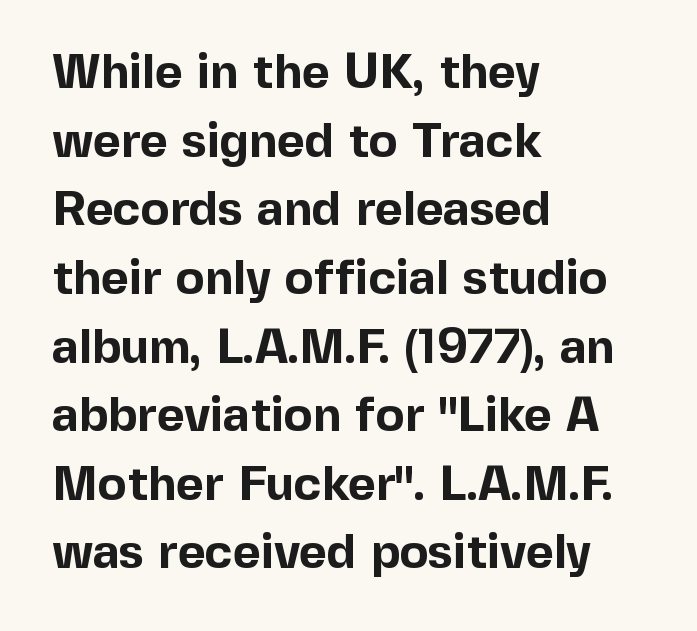
The image shows 48 px bold sans-serif type, upright; set left-aligned, normal line spacing (1.43x), normal letter spacing, not underlined; a medium x-height.
